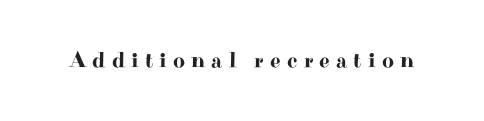
The tracking jumps out immediately: characters are airy and widely separated. The area under the type is left untouched. The letters stand straight up with perfectly vertical stems.
